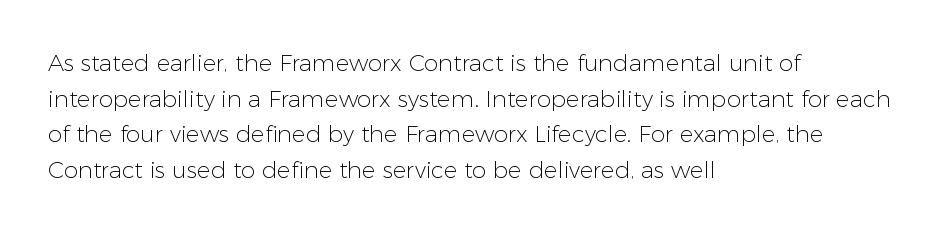
The image shows 23 px text type, upright; set left-aligned, normal line spacing (1.55x), normal letter spacing, not underlined.
